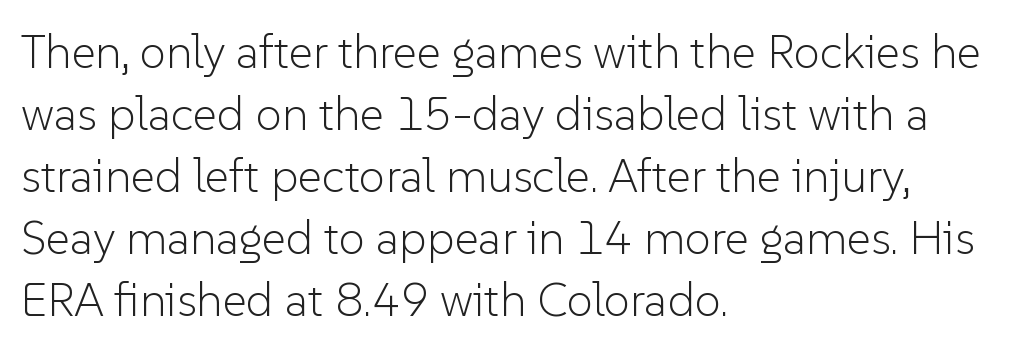
Q: Is the text bold? A: No.
Q: Is the text italic (slanted)? A: No, it is upright.
Q: Is the typeface a serif or a sans-serif typeface? A: Sans-serif.
Q: Is the text underlined? A: No.
Q: How is the paragraph aligned? A: Left-aligned.
Q: Is the spacing between letters normal or unusually wide? A: Normal.
Q: Is the spacing between lines tight, normal or loose? A: Normal.
Q: Width (condensed, normal, or wide)? A: Normal.
Q: Stroke contrast? A: Low.
Q: x-height? A: Medium.
Q: Monospaced? A: No.
